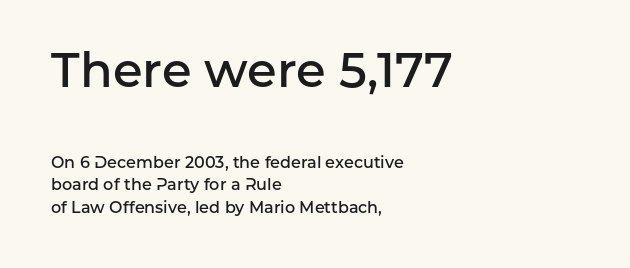
Anything drawn beneath the words? Only blank space. The designer gave the opening block more size than the closing block. Typesetter's note: demi weight, one step under bold. Rows of type keep a routine distance in the vertical direction.
